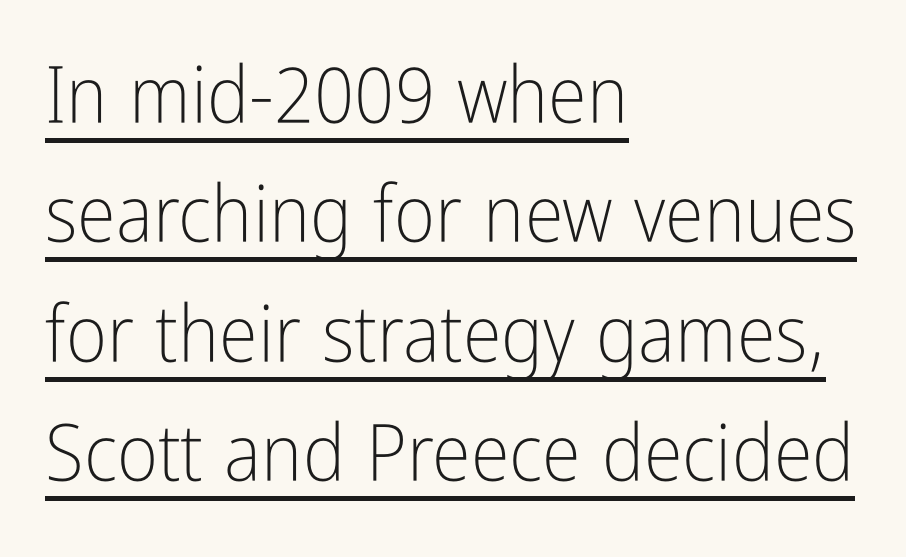
{"serif": "no", "italic": "no", "bold": "no", "weight": "light", "width": "condensed", "stroke_contrast": "low", "x_height": "medium", "monospaced": "no", "underline": "yes", "align": "left", "line_spacing": "normal", "line_spacing_ratio": 1.51, "letter_spacing": "normal", "letter_spacing_em": 0.0, "glyph_px": 79}
